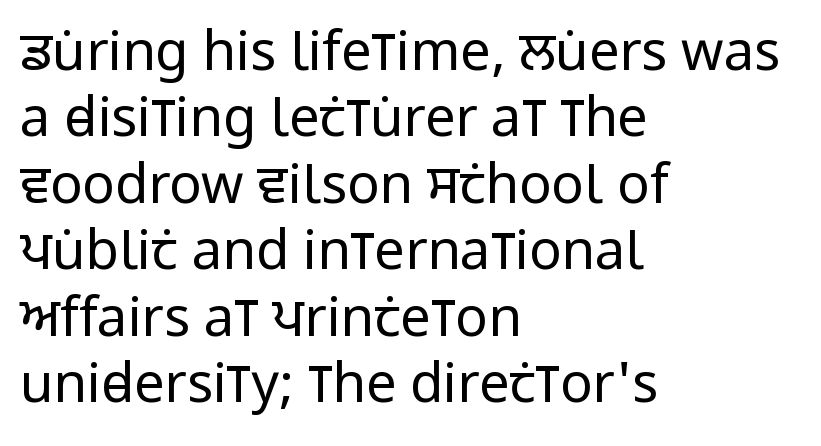
Q: Is the text bold? A: No.
Q: Is the text italic (slanted)? A: No, it is upright.
Q: Is the typeface a serif or a sans-serif typeface? A: Sans-serif.
Q: Is the text underlined? A: No.
Q: How is the paragraph aligned? A: Left-aligned.
Q: Is the spacing between letters normal or unusually wide? A: Normal.
Q: Width (condensed, normal, or wide)? A: Condensed.
Q: Stroke contrast? A: Low.
Q: x-height? A: Large.
Q: Monospaced? A: No.
